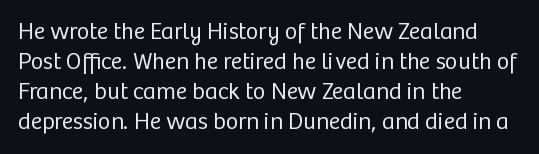
The image shows 24 px text type, upright; set left-aligned, normal line spacing (1.25x), normal letter spacing, not underlined.
